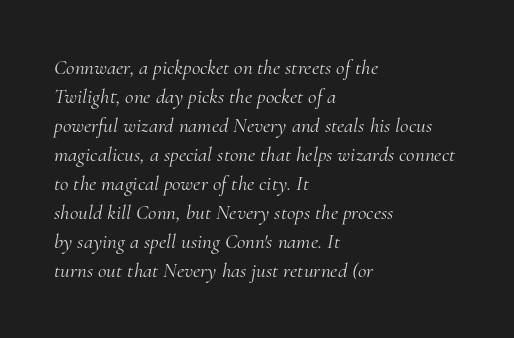
Q: Is the text bold? A: No.
Q: Is the text italic (slanted)? A: Yes, it leans right by about 10 degrees.
Q: Is the text underlined? A: No.
Q: How is the paragraph aligned? A: Left-aligned.
Q: Is the spacing between letters normal or unusually wide? A: Normal.
Q: Is the spacing between lines tight, normal or loose? A: Normal.
